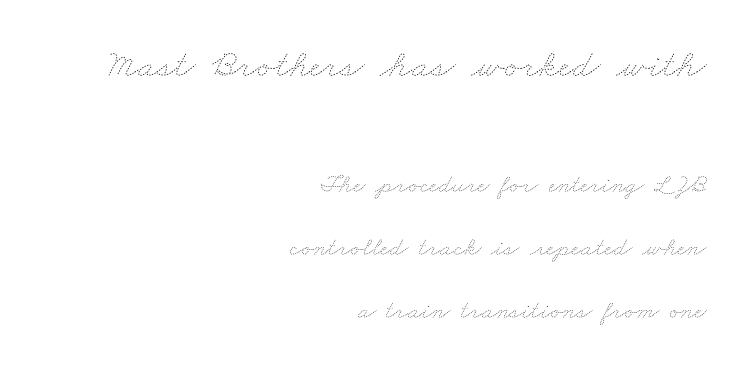
{"bold": "no", "weight": "thin", "width": "wide", "stroke_contrast": "low", "x_height": "small", "monospaced": "no", "underline": "no", "align": "right", "line_spacing": "loose", "line_spacing_ratio": 2.41, "letter_spacing": "normal", "letter_spacing_em": 0.0, "larger_block": "first", "size_ratio": 1.5, "glyph_px": 39}
